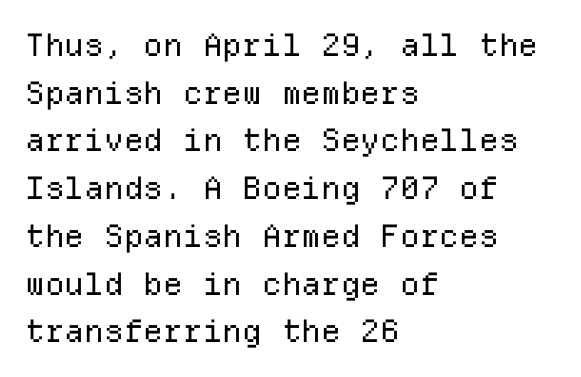
The space directly below the letters is spotless. This rendering employs a face without finishing strokes, i.e., a sans-serif. Unlike italic type, these characters show no tilt at all. Looks like terminal output: every glyph gets an equal slot. Notice how the passage keeps a crisp vertical edge on the left only. The passage shown is not bold in any degree.
